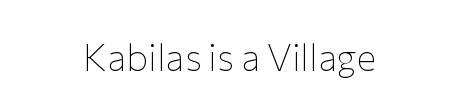
Q: Is the text bold? A: No.
Q: Is the text italic (slanted)? A: No, it is upright.
Q: Is the typeface a serif or a sans-serif typeface? A: Sans-serif.
Q: Is the text underlined? A: No.
Q: How is the paragraph aligned? A: Centered.
Q: Is the spacing between letters normal or unusually wide? A: Normal.
Q: Width (condensed, normal, or wide)? A: Normal.
Q: Stroke contrast? A: Low.
Q: x-height? A: Medium.
Q: Monospaced? A: No.
